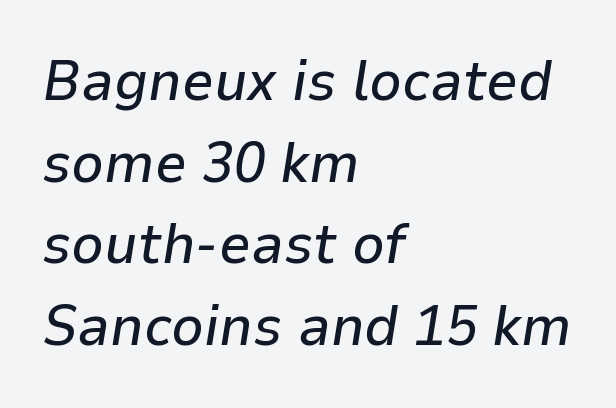
The image shows 57 px text type, italic (leaning right); set left-aligned, normal line spacing (1.43x), normal letter spacing, not underlined; low stroke contrast and a medium x-height.
